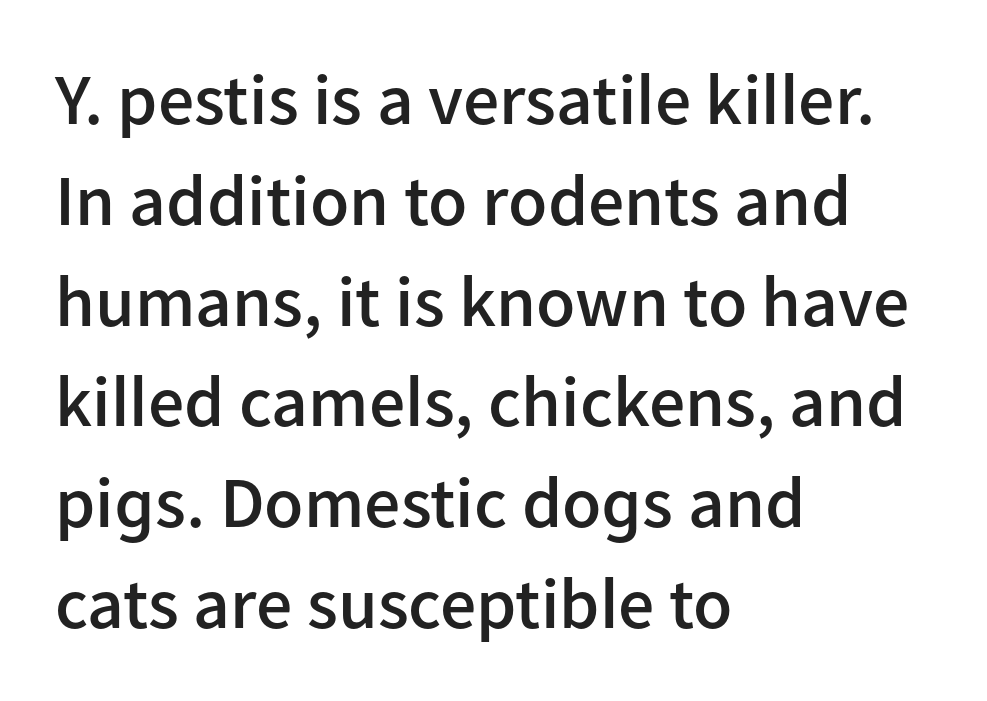
The image shows 72 px semibold sans-serif type, upright; set left-aligned, normal line spacing (1.4x), normal letter spacing, not underlined; low stroke contrast and a medium x-height.
